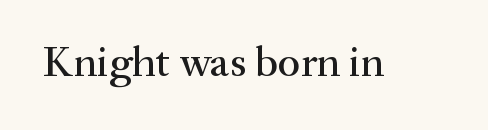
{"serif": "yes", "italic": "no", "width": "normal", "stroke_contrast": "medium", "x_height": "small", "monospaced": "no", "underline": "no", "letter_spacing": "normal", "letter_spacing_em": 0.0, "glyph_px": 43}
